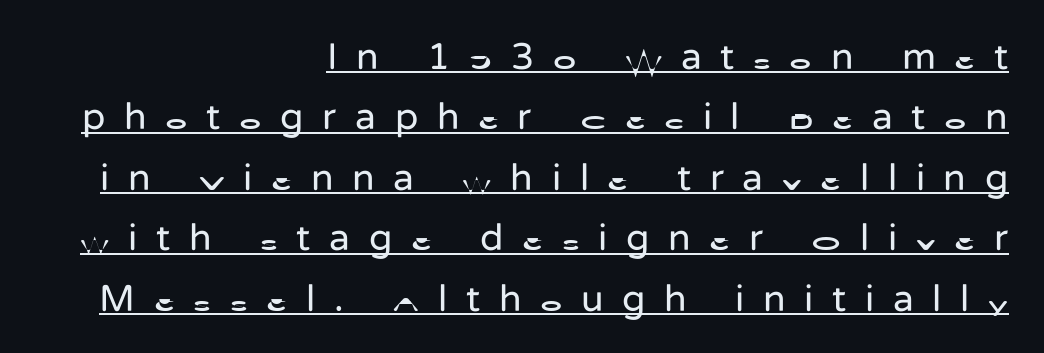
Q: Is the text bold? A: No.
Q: Is the text italic (slanted)? A: No, it is upright.
Q: Is the typeface a serif or a sans-serif typeface? A: Sans-serif.
Q: Is the text underlined? A: Yes.
Q: How is the paragraph aligned? A: Right-aligned.
Q: Is the spacing between letters normal or unusually wide? A: Unusually wide.
Q: Is the spacing between lines tight, normal or loose? A: Normal.
Q: Width (condensed, normal, or wide)? A: Normal.
Q: Stroke contrast? A: Low.
Q: x-height? A: Medium.
Q: Monospaced? A: No.
